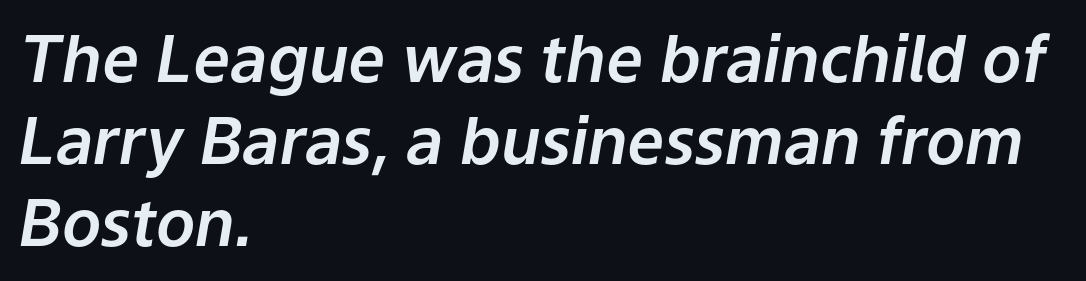
The image shows 65 px text type, italic (leaning right); set left-aligned, normal line spacing (1.26x), normal letter spacing, not underlined; low stroke contrast and a medium x-height.
